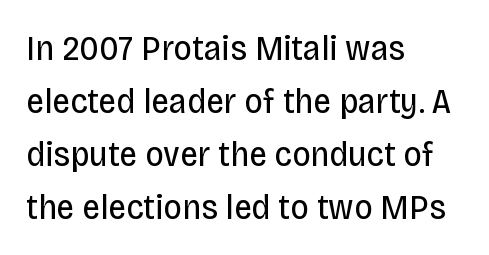
The image shows 36 px regular-weight, condensed sans-serif type, upright; set left-aligned, normal line spacing (1.47x), normal letter spacing, not underlined; low stroke contrast and a large x-height.
